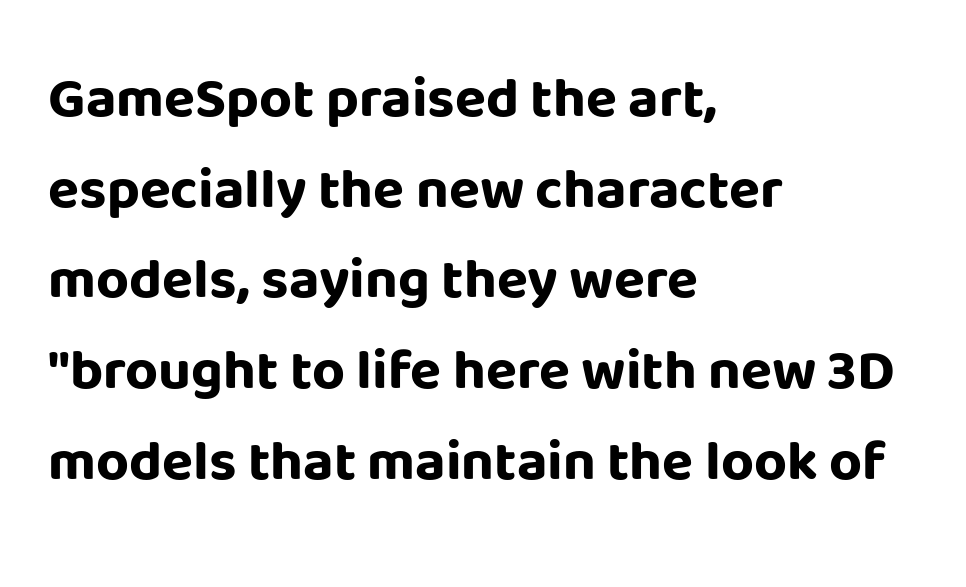
The image shows 57 px bold sans-serif type, upright; set left-aligned, normal line spacing (1.59x), normal letter spacing, not underlined; low stroke contrast and a large x-height.
